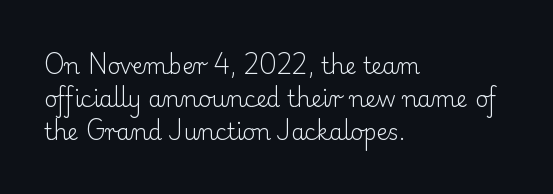
Q: Is the text bold? A: No.
Q: Is the text italic (slanted)? A: No, it is upright.
Q: Is the text underlined? A: No.
Q: How is the paragraph aligned? A: Left-aligned.
Q: Is the spacing between letters normal or unusually wide? A: Normal.
Q: Is the spacing between lines tight, normal or loose? A: Normal.
